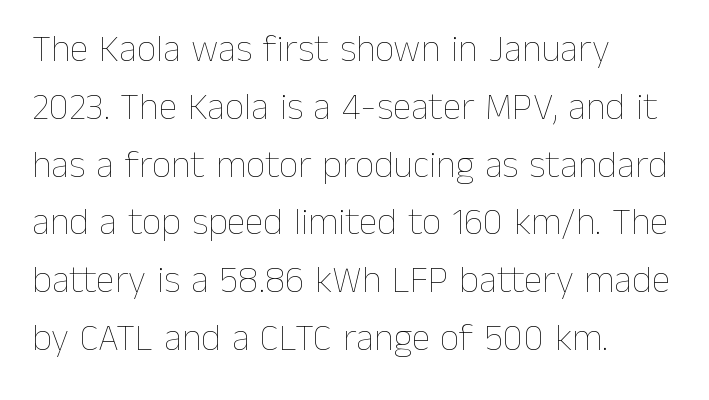
In terms of leading, this rendering sits right in the middle. Note the varied advance widths — an 'i' is clearly narrower than an 'm'. The lines in this sample share a left origin and differ only in where they stop. Weight: in the light-to-regular range. Quick note: underline off. Unlike italic type, these characters show no tilt at all.
